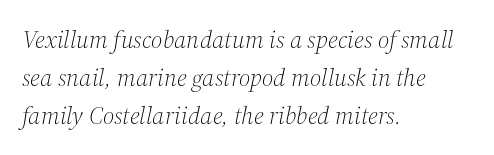
Q: Is the text bold? A: No.
Q: Is the text italic (slanted)? A: Yes, it leans right by about 12 degrees.
Q: Is the text underlined? A: No.
Q: How is the paragraph aligned? A: Left-aligned.
Q: Is the spacing between letters normal or unusually wide? A: Normal.
Q: Is the spacing between lines tight, normal or loose? A: Normal.
